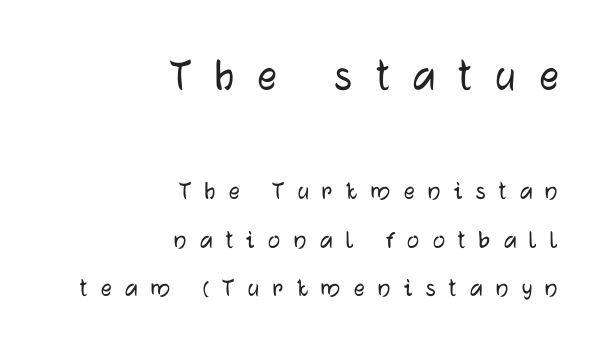
{"serif": "no", "italic": "no", "width": "normal", "stroke_contrast": "low", "x_height": "medium", "monospaced": "no", "underline": "no", "align": "right", "line_spacing_ratio": 1.79, "letter_spacing": "wide", "letter_spacing_em": 0.49, "larger_block": "first", "size_ratio": 1.78, "glyph_px": 48}
